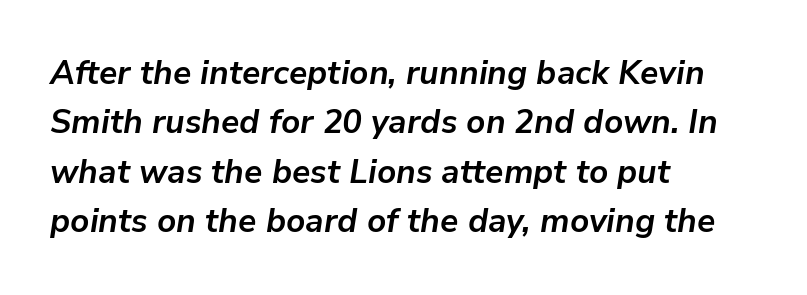
Q: Is the text bold? A: Yes.
Q: Is the text italic (slanted)? A: Yes, it leans right by about 9 degrees.
Q: Is the text underlined? A: No.
Q: How is the paragraph aligned? A: Left-aligned.
Q: Is the spacing between letters normal or unusually wide? A: Normal.
Q: Is the spacing between lines tight, normal or loose? A: Normal.
Q: Width (condensed, normal, or wide)? A: Normal.
Q: Stroke contrast? A: Low.
Q: x-height? A: Medium.
Q: Monospaced? A: No.
